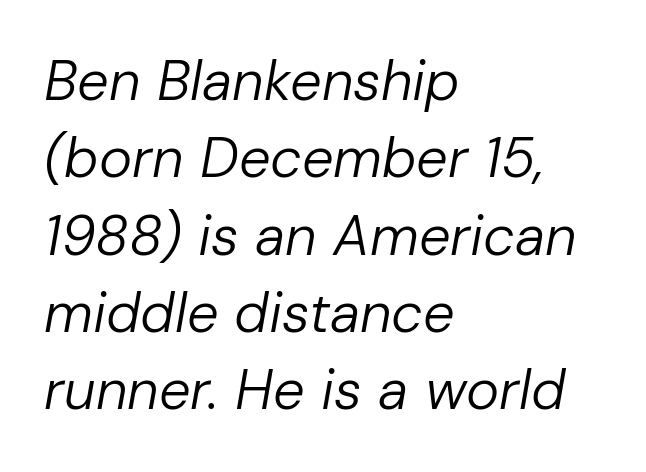
Q: Is the text bold? A: No.
Q: Is the text italic (slanted)? A: Yes, it leans right by about 10 degrees.
Q: Is the text underlined? A: No.
Q: How is the paragraph aligned? A: Left-aligned.
Q: Is the spacing between letters normal or unusually wide? A: Normal.
Q: Is the spacing between lines tight, normal or loose? A: Normal.
Q: Width (condensed, normal, or wide)? A: Normal.
Q: Stroke contrast? A: Low.
Q: x-height? A: Medium.
Q: Monospaced? A: No.
